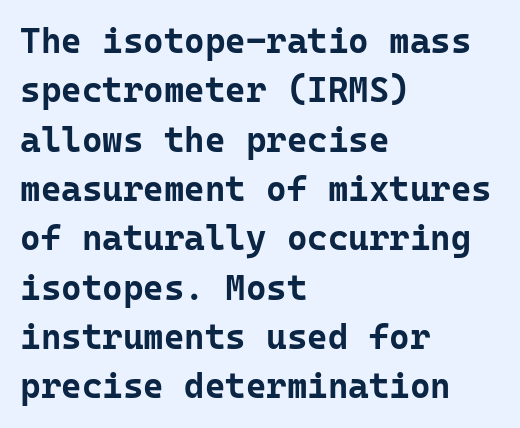
The image shows 35 px bold sans-serif type, upright, monospaced; set left-aligned, normal line spacing (1.41x), normal letter spacing, not underlined; low stroke contrast and a medium x-height.
